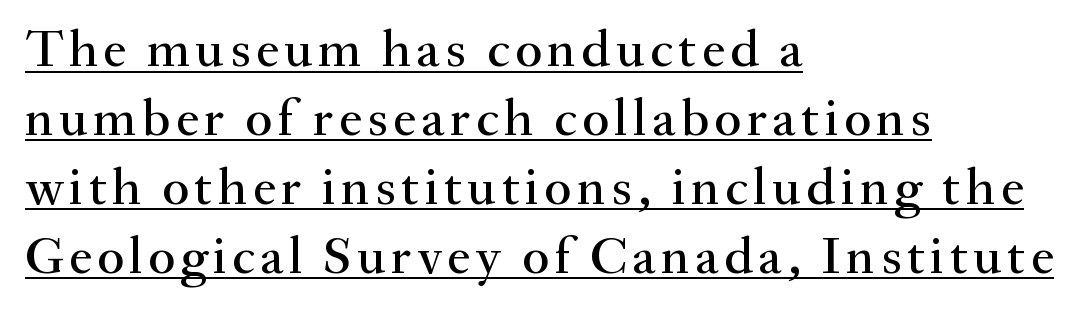
{"serif": "yes", "italic": "no", "width": "normal", "stroke_contrast": "medium", "x_height": "small", "monospaced": "no", "underline": "yes", "align": "left", "line_spacing": "normal", "line_spacing_ratio": 1.3, "glyph_px": 53}
